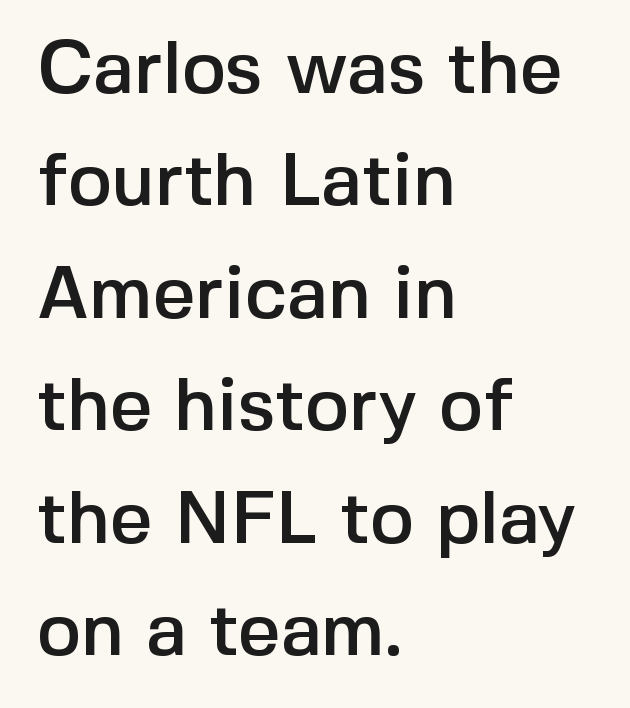
Notice how the passage keeps a crisp vertical edge on the left only. This sample uses a sans-serif face. Upright lettering throughout. The type is set solid horizontally, with unmodified tracking. Anything drawn beneath the words? Only blank space.
